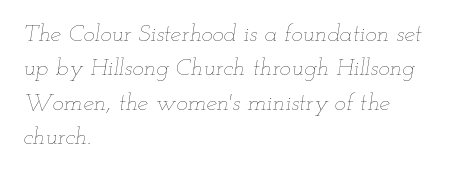
The image shows 24 px text type, italic (leaning right); set left-aligned, normal line spacing (1.43x), normal letter spacing, not underlined.
